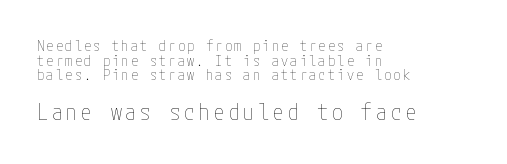
The image shows 22 px text type, upright; set left-aligned, tight line spacing (1.04x), not underlined; the second (bottom) block is 1.57x larger.
